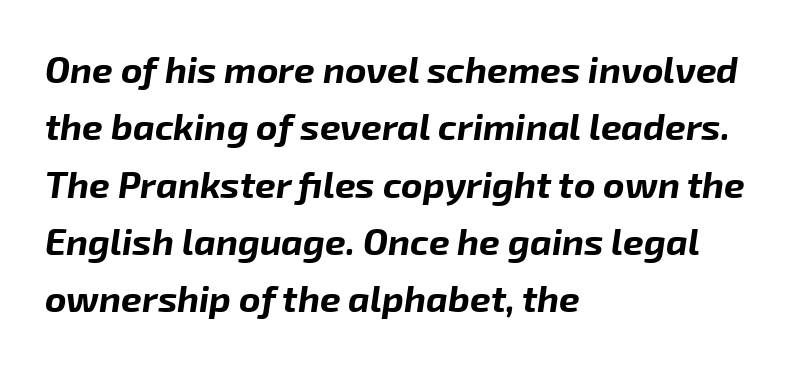
{"italic": "yes", "lean": "right", "slant_degrees": 8, "bold": "yes", "weight": "bold", "width": "normal", "stroke_contrast": "low", "x_height": "medium", "monospaced": "no", "underline": "no", "align": "left", "line_spacing": "normal", "line_spacing_ratio": 1.55, "letter_spacing": "normal", "letter_spacing_em": 0.0, "glyph_px": 37}
